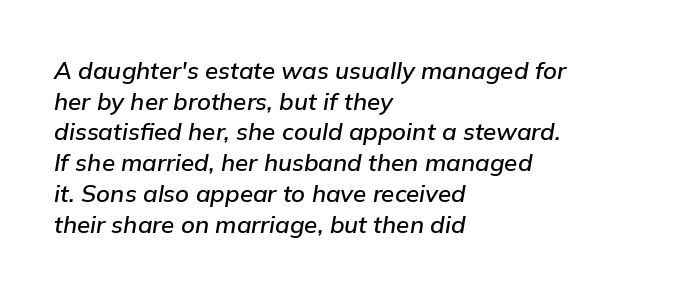
The image shows 24 px text type, italic (leaning right); set left-aligned, normal line spacing (1.28x), normal letter spacing, not underlined.
